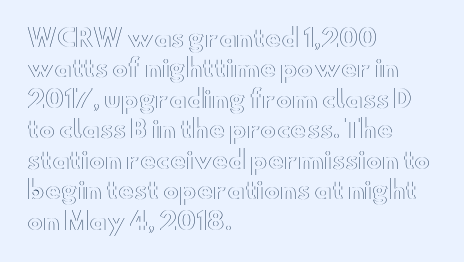
The image shows 24 px text type, upright; set left-aligned, normal line spacing (1.27x), normal letter spacing, not underlined.
